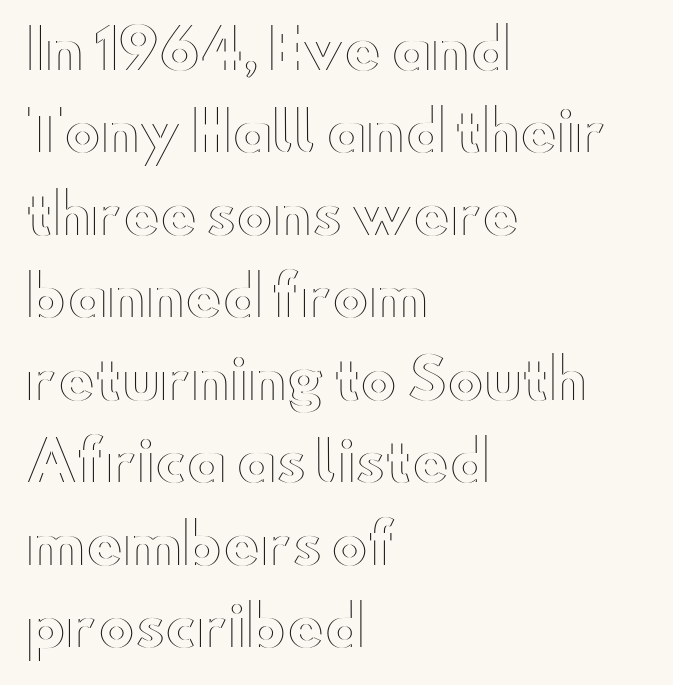
Q: Is the text italic (slanted)? A: No, it is upright.
Q: Is the text underlined? A: No.
Q: How is the paragraph aligned? A: Left-aligned.
Q: Is the spacing between letters normal or unusually wide? A: Normal.
Q: Is the spacing between lines tight, normal or loose? A: Normal.
Q: Width (condensed, normal, or wide)? A: Wide.
Q: x-height? A: Small.
Q: Monospaced? A: No.
